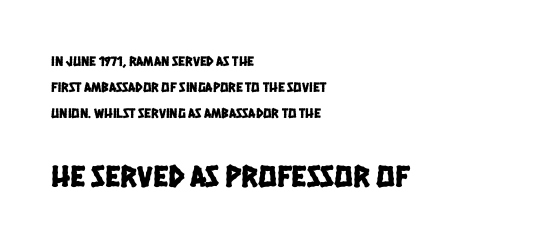
Q: Is the typeface a serif or a sans-serif typeface? A: Sans-serif.
Q: Is the text underlined? A: No.
Q: How is the paragraph aligned? A: Left-aligned.
Q: Is the spacing between letters normal or unusually wide? A: Normal.
Q: Which block of text is set in a larger size, the first (top) or the second (bottom)? A: The second (bottom) one.
Q: Width (condensed, normal, or wide)? A: Condensed.
Q: Stroke contrast? A: Low.
Q: x-height? A: Large.
Q: Monospaced? A: No.
